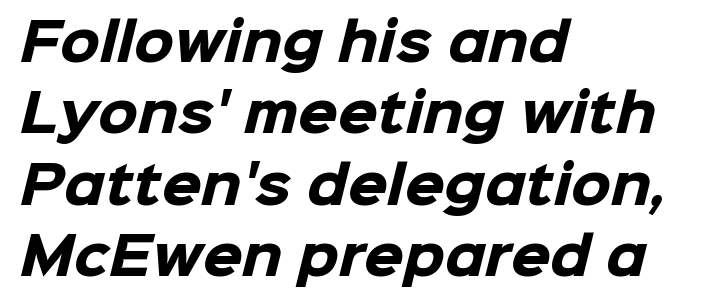
Descenders are the only things crossing below the line. A typesetter would call this zero additional tracking. Honestly, the row spacing looks completely unremarkable. Grotesque or geometric, the face here clearly has no serifs. Chunky letters — that's bold for sure.
